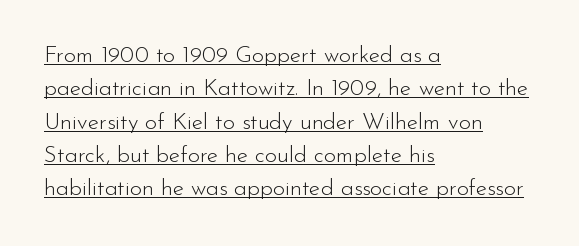
The vertical gap from one line to the next is medium. The characters are drawn with everyday or finer stroke widths. The specimen includes a rule beneath the text block's lines. The gaps between neighbouring characters are ordinary and unremarkable. These lines stack with their left ends in a neat column. This is roman type, the default non-slanted kind.
